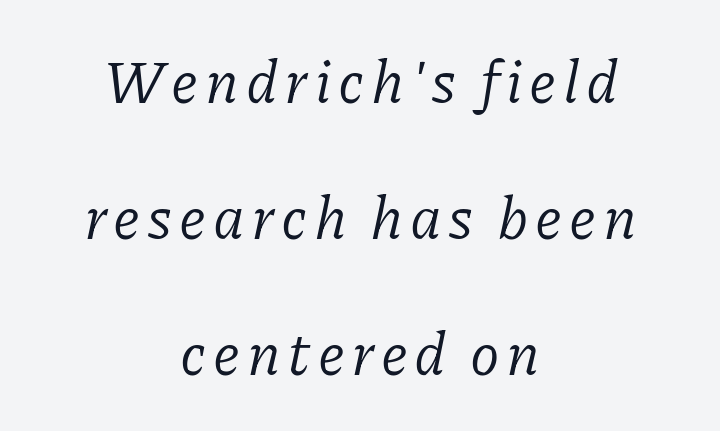
Q: Is the text bold? A: No.
Q: Is the text italic (slanted)? A: Yes, it leans right by about 11 degrees.
Q: Is the typeface a serif or a sans-serif typeface? A: Serif.
Q: Is the text underlined? A: No.
Q: How is the paragraph aligned? A: Centered.
Q: Is the spacing between lines tight, normal or loose? A: Loose.
Q: Width (condensed, normal, or wide)? A: Normal.
Q: Stroke contrast? A: Low.
Q: x-height? A: Medium.
Q: Monospaced? A: No.
